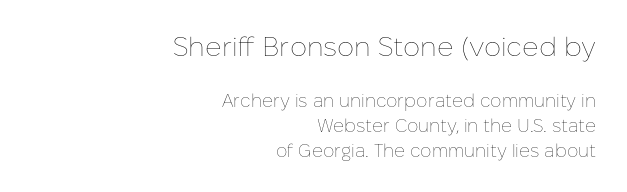
{"italic": "no", "bold": "no", "underline": "no", "align": "right", "line_spacing": "normal", "line_spacing_ratio": 1.38, "letter_spacing": "normal", "letter_spacing_em": 0.0, "larger_block": "first", "size_ratio": 1.5, "glyph_px": 27}
